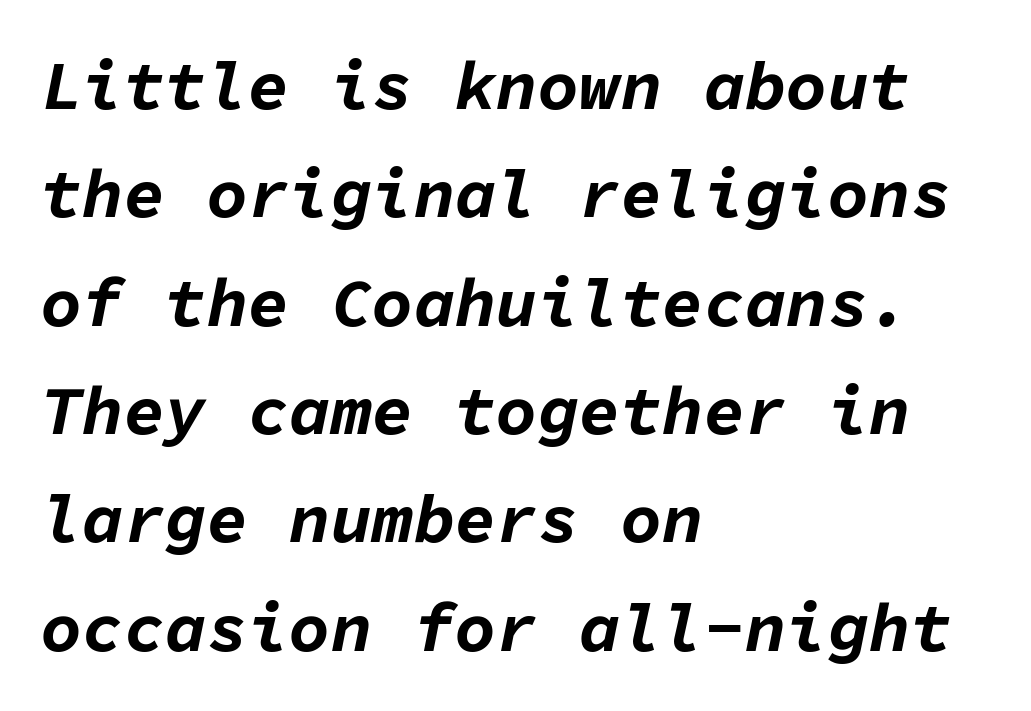
Here the designer chose a console-style face with uniform glyph widths. An italicized treatment has been applied to the whole sample. This rendering features lettering with no underline. This sample is left-justified, so line endings fall wherever the words run out.
